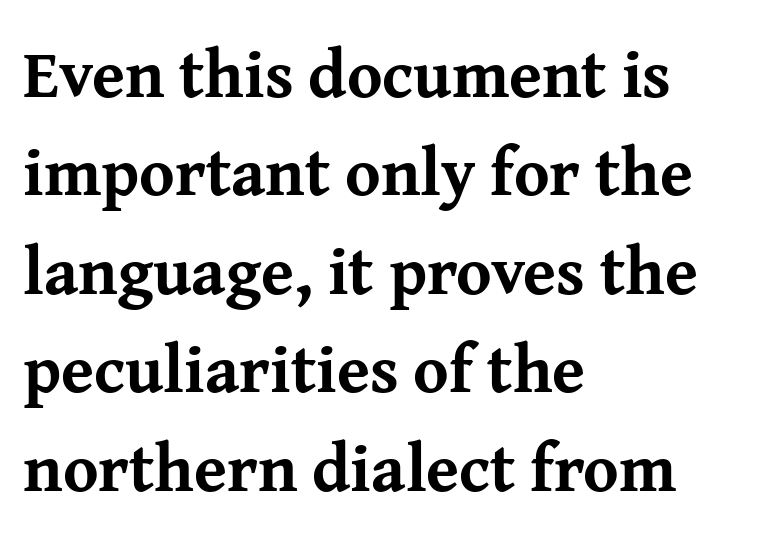
{"serif": "yes", "italic": "no", "bold": "yes", "weight": "bold", "width": "normal", "stroke_contrast": "medium", "x_height": "medium", "monospaced": "no", "underline": "no", "align": "left", "line_spacing": "normal", "line_spacing_ratio": 1.47, "letter_spacing": "normal", "letter_spacing_em": 0.0, "glyph_px": 67}
